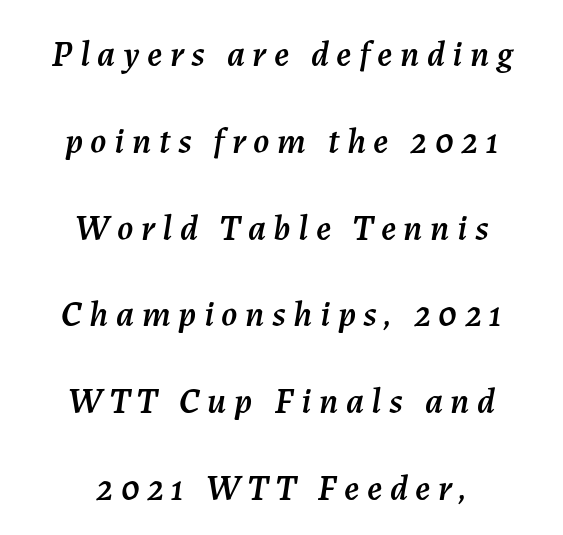
Q: Is the text italic (slanted)? A: Yes, it leans right by about 7 degrees.
Q: Is the text underlined? A: No.
Q: How is the paragraph aligned? A: Centered.
Q: Is the spacing between letters normal or unusually wide? A: Unusually wide.
Q: Is the spacing between lines tight, normal or loose? A: Loose.
Q: Width (condensed, normal, or wide)? A: Normal.
Q: Stroke contrast? A: Medium.
Q: x-height? A: Medium.
Q: Monospaced? A: No.
